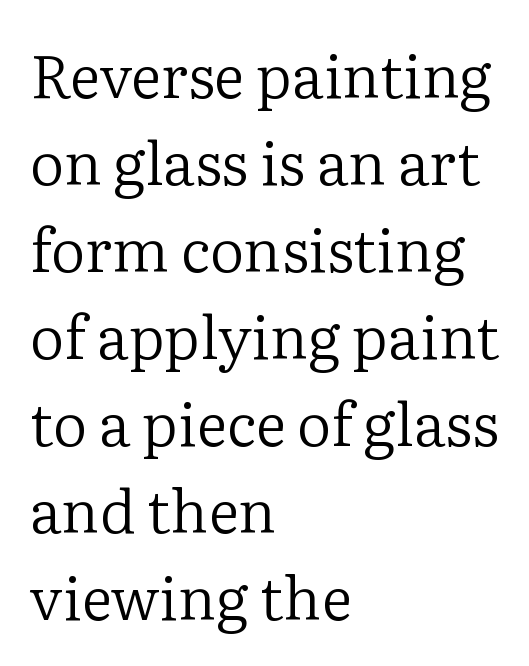
Q: Is the text bold? A: No.
Q: Is the text italic (slanted)? A: No, it is upright.
Q: Is the typeface a serif or a sans-serif typeface? A: Serif.
Q: Is the text underlined? A: No.
Q: How is the paragraph aligned? A: Left-aligned.
Q: Is the spacing between letters normal or unusually wide? A: Normal.
Q: Is the spacing between lines tight, normal or loose? A: Normal.
Q: Width (condensed, normal, or wide)? A: Normal.
Q: Stroke contrast? A: Low.
Q: x-height? A: Medium.
Q: Monospaced? A: No.
